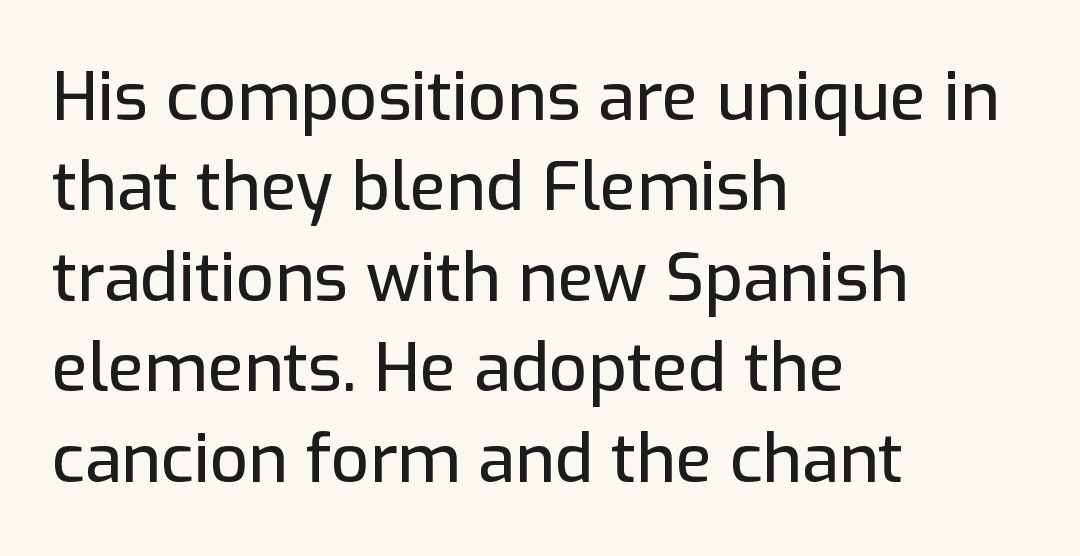
{"serif": "no", "italic": "no", "width": "normal", "stroke_contrast": "low", "x_height": "medium", "monospaced": "no", "underline": "no", "align": "left", "line_spacing": "normal", "line_spacing_ratio": 1.35, "letter_spacing": "normal", "letter_spacing_em": 0.0, "glyph_px": 67}
